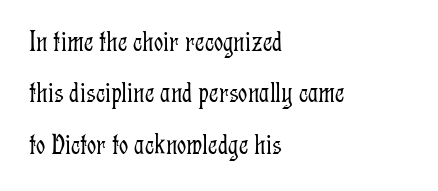
The rag falls on the right side of this text block. A typesetter would call this proportional, since set widths differ per character. A typesetter would mark this as roman, not italic. Stroke terminals: seriffed. Unbolded letterforms with no extra heft.
